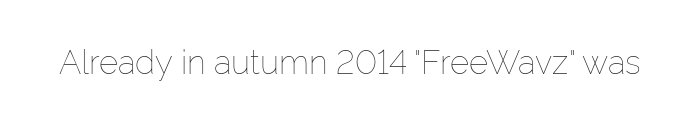
Q: Is the text bold? A: No.
Q: Is the text italic (slanted)? A: No, it is upright.
Q: Is the text underlined? A: No.
Q: Is the spacing between letters normal or unusually wide? A: Normal.
Q: Width (condensed, normal, or wide)? A: Normal.
Q: Stroke contrast? A: Low.
Q: x-height? A: Medium.
Q: Monospaced? A: No.
